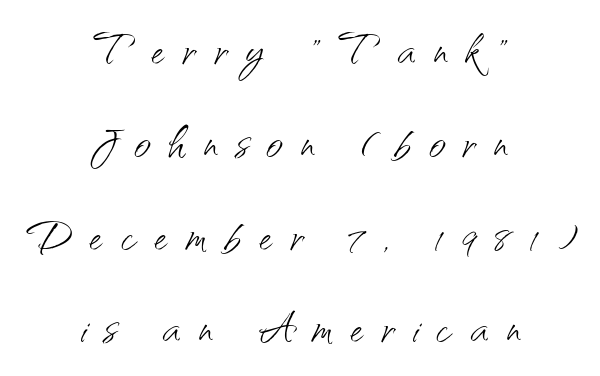
Q: Is the text bold? A: No.
Q: Is the text italic (slanted)? A: Yes.
Q: Is the typeface a serif or a sans-serif typeface? A: Sans-serif.
Q: Is the text underlined? A: No.
Q: How is the paragraph aligned? A: Centered.
Q: Is the spacing between letters normal or unusually wide? A: Unusually wide.
Q: Is the spacing between lines tight, normal or loose? A: Normal.
Q: Width (condensed, normal, or wide)? A: Normal.
Q: Stroke contrast? A: Medium.
Q: x-height? A: Small.
Q: Monospaced? A: No.
